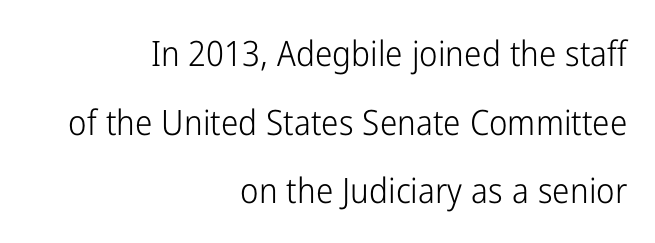
Tall strokes in this sample are plumb rather than angled. Serifs: no, the terminals of the letterforms are clean. Every row of glyphs terminates at an identical x-position on the right. Each letter keeps its own natural width here, so spacing adapts to shape. Characters follow at the spacing the type designer built in. Nothing heavy about these letters — not bold at all.
